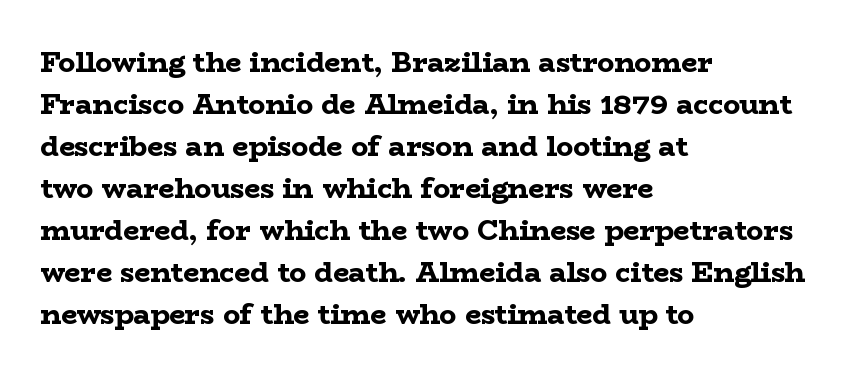
{"serif": "yes", "italic": "no", "bold": "yes", "weight": "bold", "width": "wide", "stroke_contrast": "low", "x_height": "medium", "monospaced": "no", "underline": "no", "align": "left", "line_spacing": "normal", "line_spacing_ratio": 1.5, "letter_spacing": "normal", "letter_spacing_em": 0.0, "glyph_px": 28}
